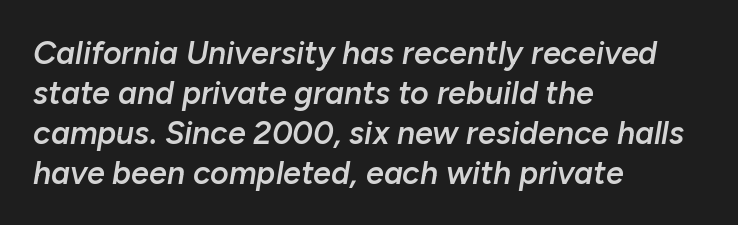
{"italic": "yes", "lean": "right", "slant_degrees": 10, "bold": "semi", "weight": "semibold", "width": "normal", "stroke_contrast": "low", "x_height": "medium", "monospaced": "no", "underline": "no", "align": "left", "line_spacing": "normal", "line_spacing_ratio": 1.25, "letter_spacing": "normal", "letter_spacing_em": 0.0, "glyph_px": 32}
